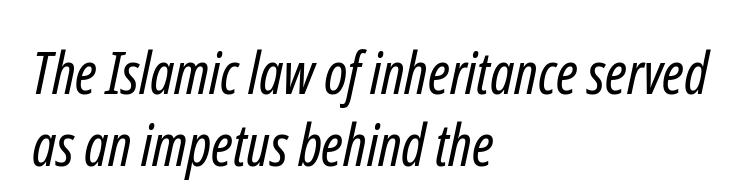
The image shows 58 px regular-weight, condensed sans-serif type; set left-aligned, line spacing 1.24x, normal letter spacing, not underlined; low stroke contrast and a medium x-height.
